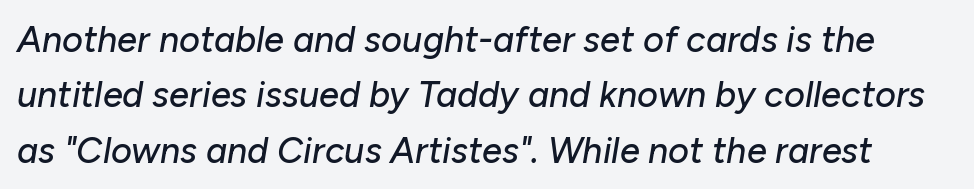
Q: Is the text italic (slanted)? A: Yes, it leans right by about 10 degrees.
Q: Is the text underlined? A: No.
Q: Is the spacing between letters normal or unusually wide? A: Normal.
Q: Is the spacing between lines tight, normal or loose? A: Normal.
Q: Width (condensed, normal, or wide)? A: Normal.
Q: Stroke contrast? A: Low.
Q: x-height? A: Medium.
Q: Monospaced? A: No.
